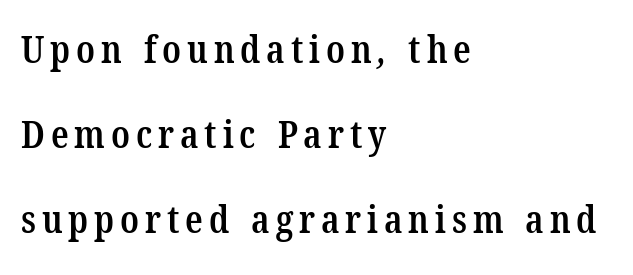
{"serif": "yes", "bold": "semi", "weight": "semibold", "width": "condensed", "stroke_contrast": "low", "x_height": "medium", "monospaced": "no", "underline": "no", "align": "left", "line_spacing": "loose", "line_spacing_ratio": 2.18, "glyph_px": 39}
